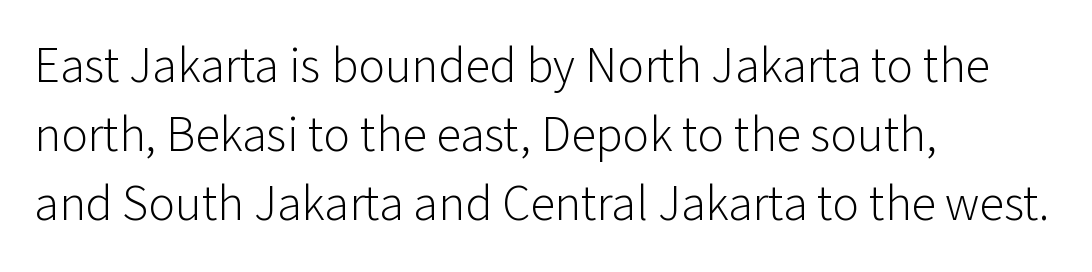
{"serif": "no", "italic": "no", "bold": "no", "weight": "light", "width": "normal", "stroke_contrast": "low", "x_height": "medium", "monospaced": "no", "underline": "no", "align": "left", "line_spacing": "normal", "line_spacing_ratio": 1.38, "letter_spacing": "normal", "letter_spacing_em": 0.0, "glyph_px": 50}
